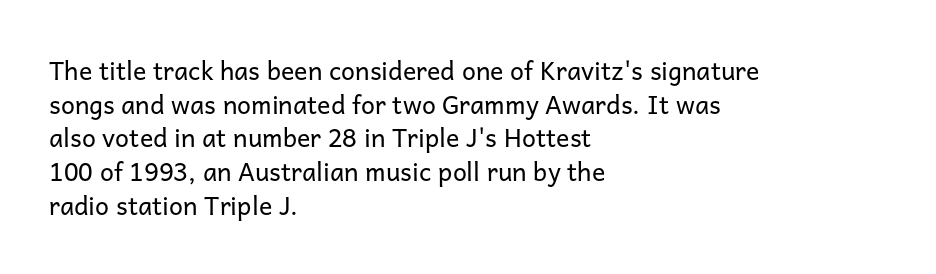
{"italic": "no", "bold": "no", "underline": "no", "align": "left", "line_spacing": "normal", "line_spacing_ratio": 1.35, "letter_spacing": "normal", "letter_spacing_em": 0.0, "glyph_px": 25}
